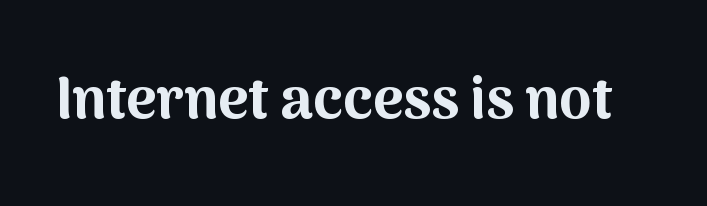
{"serif": "no", "italic": "no", "bold": "yes", "weight": "bold", "width": "normal", "stroke_contrast": "medium", "x_height": "medium", "monospaced": "no", "underline": "no", "letter_spacing": "normal", "letter_spacing_em": 0.0, "glyph_px": 58}
